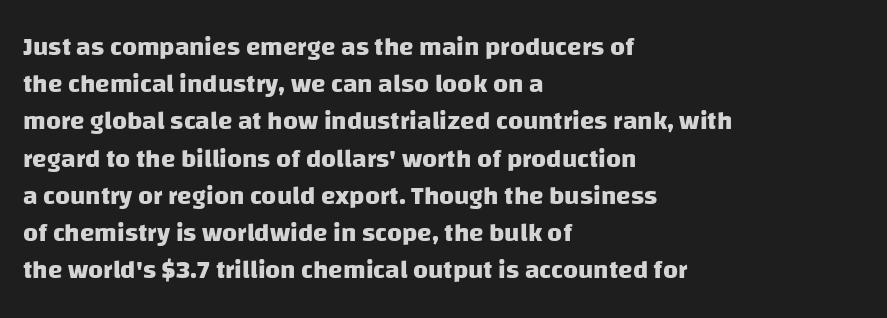
The letters are bold, with thick, heavy strokes. Anything drawn beneath the words? Only blank space. Students, observe: this is what conventionally led text looks like. The rag falls on the right side of this text block. Is the letter spacing exaggerated? No — it looks like the ordinary default.
